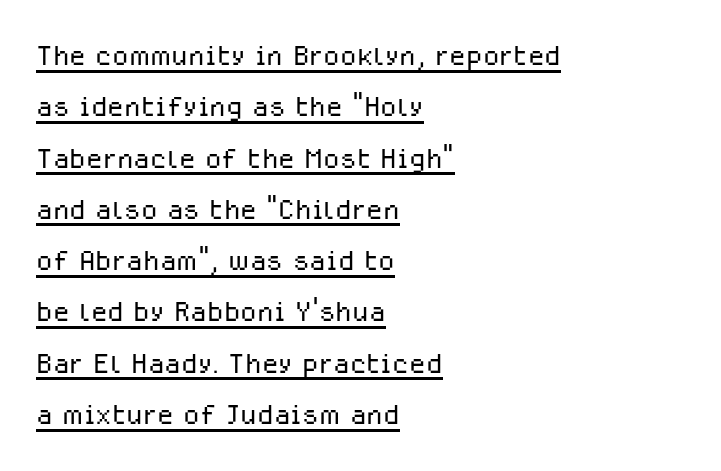
Glyph-to-glyph distance matches everyday printed text. You can see a thin bar hugging the bottom of the glyphs. Character widths vary here, with narrow letters taking less room than wide ones. Serif or sans? Sans — the stroke terminals are bare. Horizontal bands of white between lines are of average thickness.
